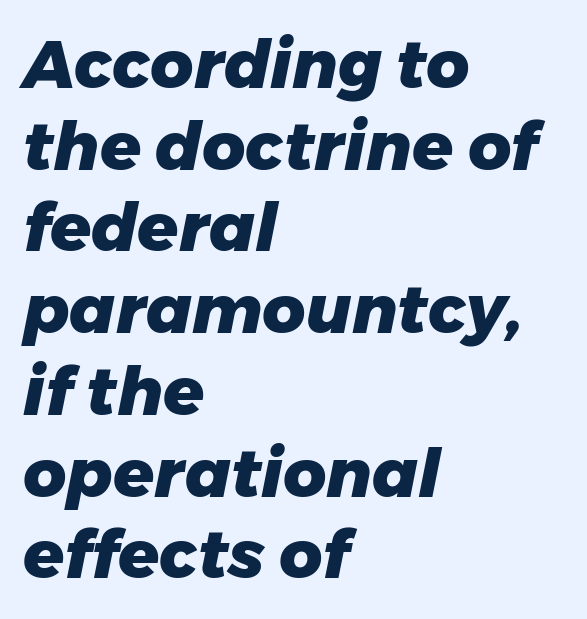
Letters rest on an invisible, unmarked baseline. A dark, heavy texture on the line: the type is bold. Character widths vary here, with narrow letters taking less room than wide ones. The rendering keeps characters at their native spacing.
